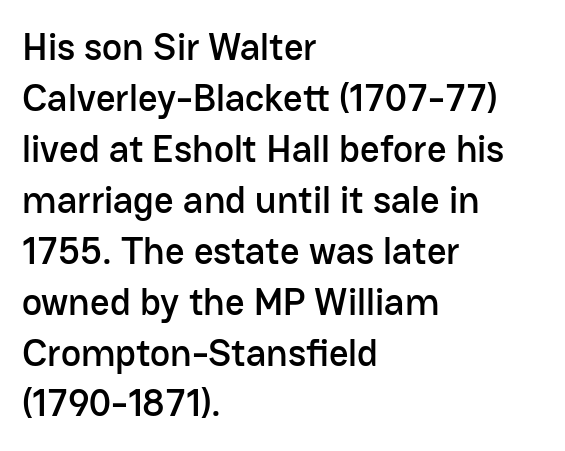
{"serif": "no", "italic": "no", "width": "normal", "stroke_contrast": "low", "x_height": "medium", "monospaced": "no", "underline": "no", "align": "left", "line_spacing": "normal", "line_spacing_ratio": 1.34, "letter_spacing": "normal", "letter_spacing_em": 0.0, "glyph_px": 38}
